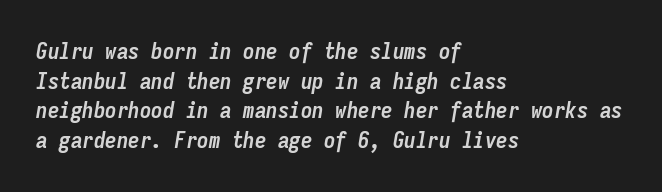
The image shows 23 px bold type, italic (leaning right); set left-aligned, normal line spacing (1.29x), normal letter spacing, not underlined.
